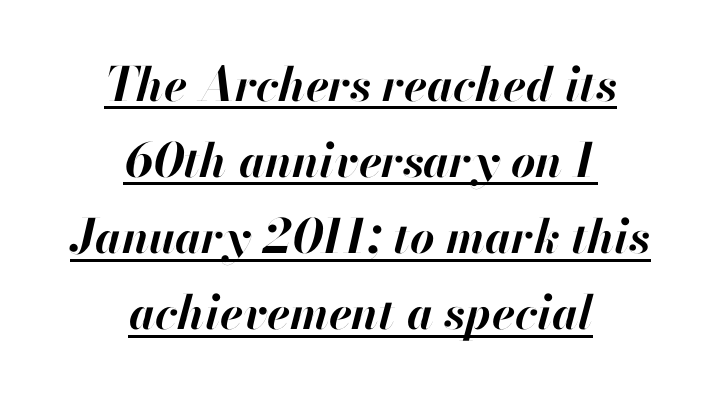
Q: Is the text bold? A: Yes.
Q: Is the text italic (slanted)? A: Yes, it leans right by about 13 degrees.
Q: Is the text underlined? A: Yes.
Q: How is the paragraph aligned? A: Centered.
Q: Is the spacing between letters normal or unusually wide? A: Normal.
Q: Is the spacing between lines tight, normal or loose? A: Normal.
Q: Width (condensed, normal, or wide)? A: Normal.
Q: Stroke contrast? A: High.
Q: x-height? A: Small.
Q: Monospaced? A: No.
